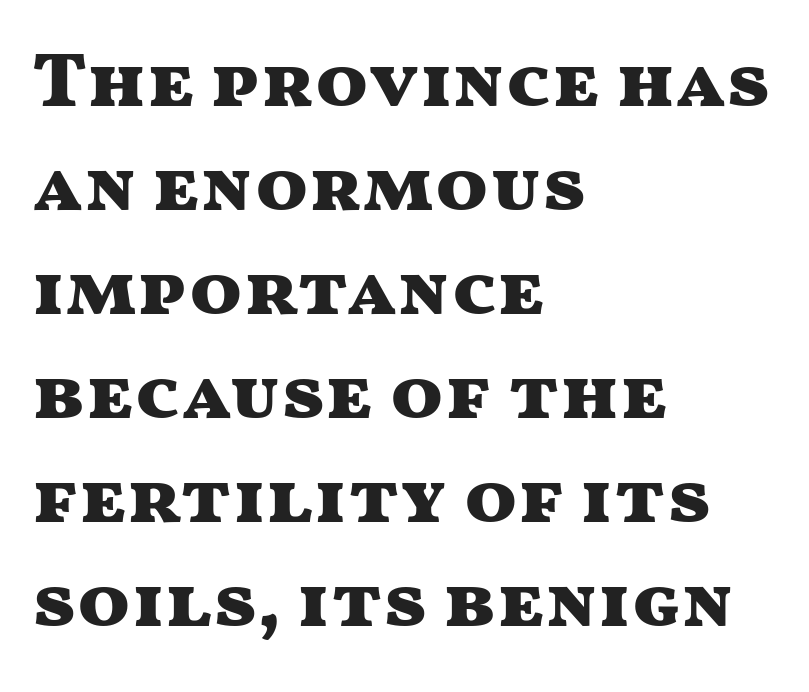
Q: Is the text bold? A: Yes.
Q: Is the text italic (slanted)? A: No, it is upright.
Q: Is the typeface a serif or a sans-serif typeface? A: Sans-serif.
Q: Is the text underlined? A: No.
Q: How is the paragraph aligned? A: Left-aligned.
Q: Is the spacing between letters normal or unusually wide? A: Normal.
Q: Is the spacing between lines tight, normal or loose? A: Normal.
Q: Width (condensed, normal, or wide)? A: Wide.
Q: Stroke contrast? A: Medium.
Q: x-height? A: Medium.
Q: Monospaced? A: No.
